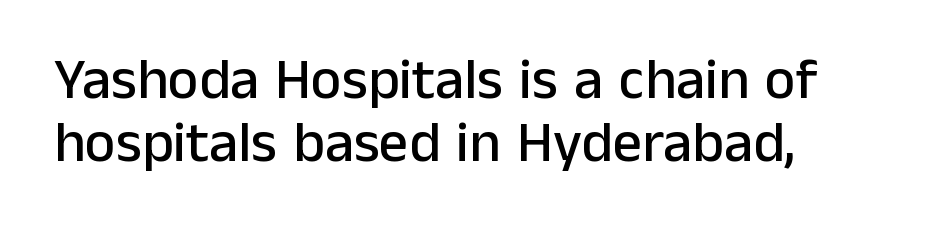
Varying glyph widths throughout — classic text-font behaviour. Notice how the stems are strictly vertical — no italics here. Grotesque or geometric, the face here clearly has no serifs. The paragraph has a hard left edge and a soft right edge. Is there much room between lines? No — they nearly touch.
